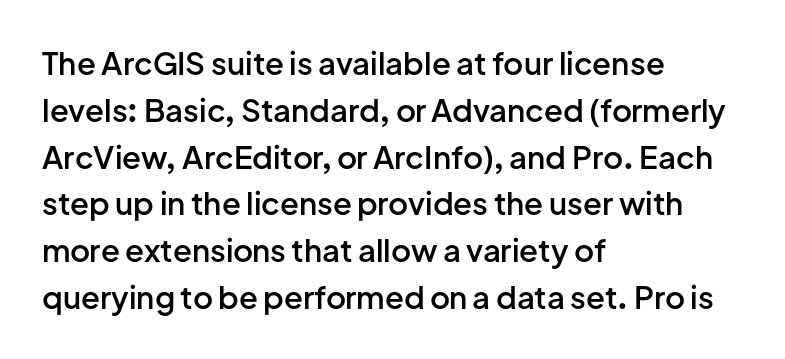
The image shows 31 px semibold sans-serif type, upright; set left-aligned, normal line spacing (1.51x), normal letter spacing, not underlined; low stroke contrast and a medium x-height.
